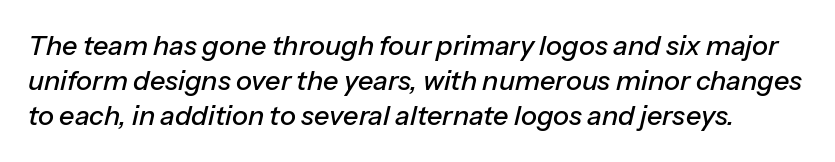
The image shows 27 px text type, italic (leaning right); set normal line spacing (1.29x), normal letter spacing, not underlined.
